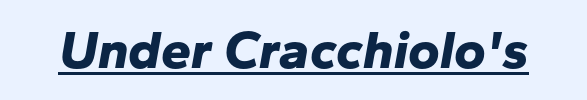
Emphasis-style slanted type is in use. I'd describe the lettering as bold — thick and assertive. The string is rendered with underlining switched on. Proportional: the letters do not fall into vertical columns.
